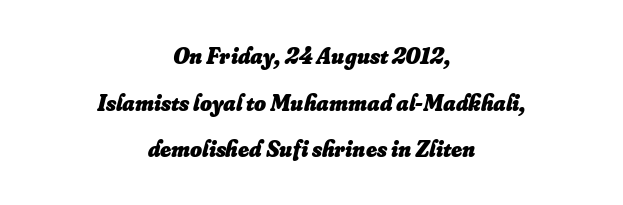
{"italic": "yes", "lean": "right", "slant_degrees": 16, "bold": "yes", "underline": "no", "align": "center", "line_spacing": "loose", "line_spacing_ratio": 2.03, "letter_spacing": "normal", "letter_spacing_em": 0.0, "glyph_px": 23}
